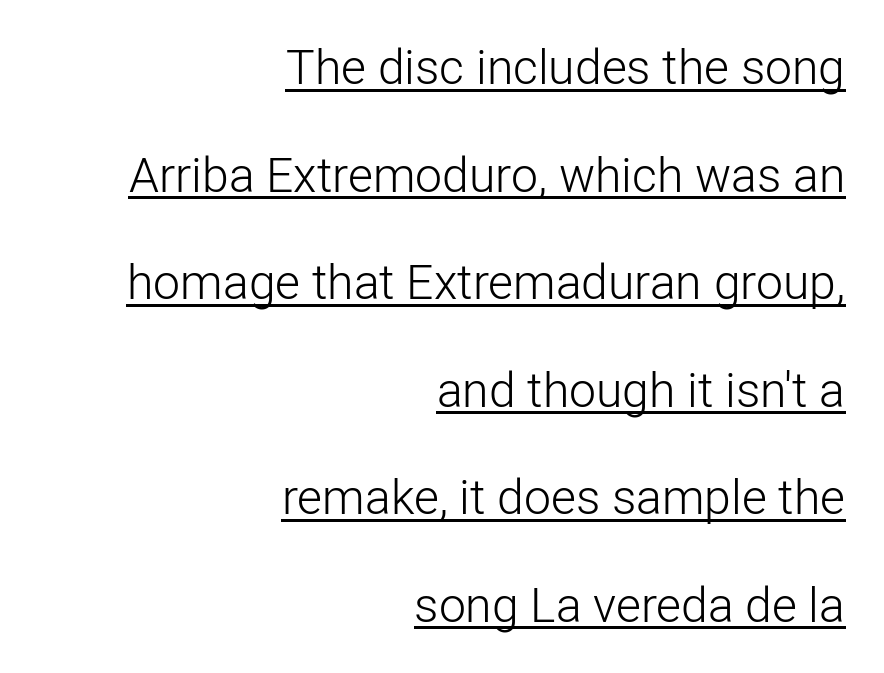
The image shows 48 px light sans-serif type, upright; set right-aligned, loose line spacing (2.24x), normal letter spacing, underlined; low stroke contrast and a medium x-height.
